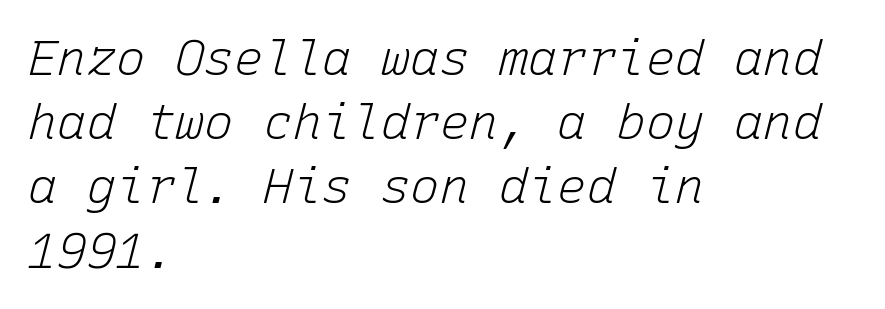
The image shows 49 px light type, italic (leaning right), monospaced; set left-aligned, normal line spacing (1.31x), normal letter spacing, not underlined; low stroke contrast and a medium x-height.
